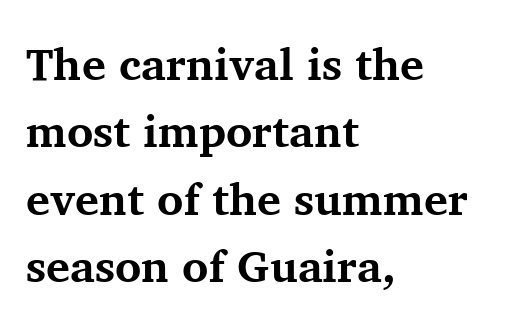
Compared with an ordinary text face, these strokes are far heavier — a full bold. The designer went with a serif here, giving each stem small feet. The passage shown is not underscored anywhere. The lettering stays uniformly vertical, giving the passage a roman look. Leading matches the norm, producing a regular column. These lines stack with their left ends in a neat column.
